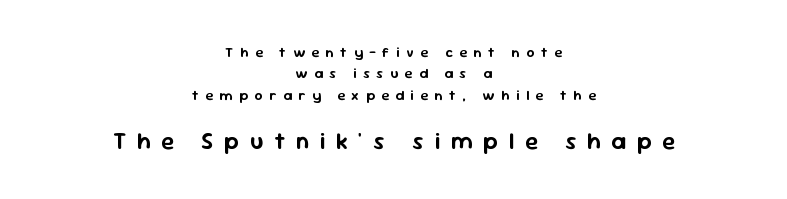
Q: Is the text italic (slanted)? A: No, it is upright.
Q: Is the text underlined? A: No.
Q: How is the paragraph aligned? A: Centered.
Q: Is the spacing between letters normal or unusually wide? A: Unusually wide.
Q: Is the spacing between lines tight, normal or loose? A: Normal.
Q: Which block of text is set in a larger size, the first (top) or the second (bottom)? A: The second (bottom) one.
